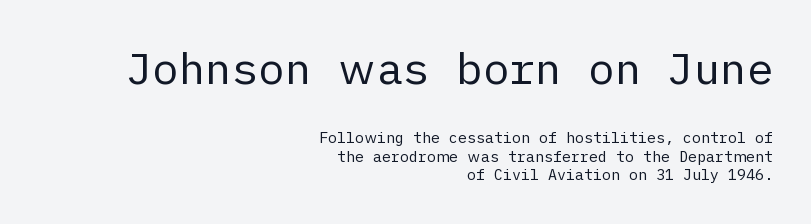
Compare the two chunks: the upper has the greater cap height. Glance below the letters and you will spot only blank space. A student would call this right alignment; a typographer would say flush right, rag left. Posture: vertical. No extra ink here — the face is not bold. You can tell from the bare stems that sans-serif type was used.
